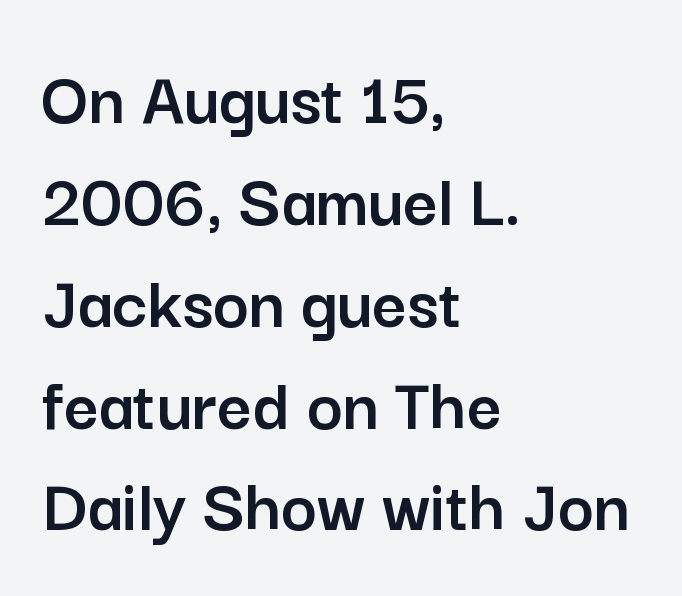
Q: Is the text italic (slanted)? A: No, it is upright.
Q: Is the typeface a serif or a sans-serif typeface? A: Sans-serif.
Q: Is the text underlined? A: No.
Q: How is the paragraph aligned? A: Left-aligned.
Q: Is the spacing between letters normal or unusually wide? A: Normal.
Q: Is the spacing between lines tight, normal or loose? A: Normal.
Q: Width (condensed, normal, or wide)? A: Normal.
Q: Stroke contrast? A: Low.
Q: x-height? A: Medium.
Q: Monospaced? A: No.
